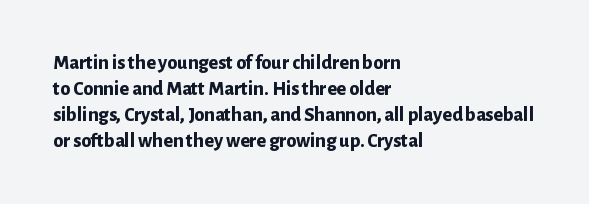
The lettering holds an erect, upright posture throughout. The text block is weighted toward the left margin, trailing off unevenly rightward. The strokes are fattened all the way to bold. Bare-footed words on every line.
